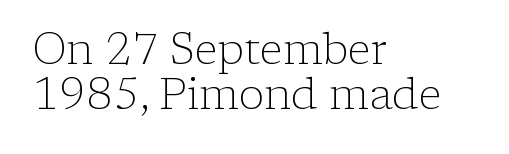
{"serif": "yes", "italic": "no", "bold": "no", "weight": "light", "width": "normal", "stroke_contrast": "low", "x_height": "medium", "monospaced": "no", "underline": "no", "align": "left", "line_spacing": "tight", "line_spacing_ratio": 1.05, "letter_spacing": "normal", "letter_spacing_em": 0.0, "glyph_px": 43}
